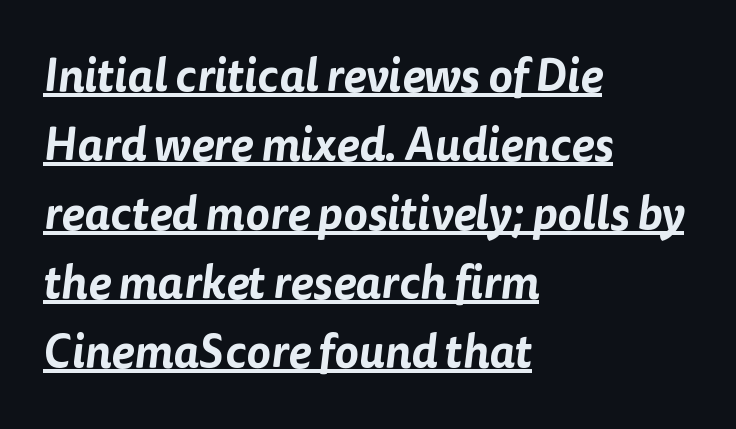
Q: Is the typeface a serif or a sans-serif typeface? A: Sans-serif.
Q: Is the text underlined? A: Yes.
Q: How is the paragraph aligned? A: Left-aligned.
Q: Is the spacing between letters normal or unusually wide? A: Normal.
Q: Is the spacing between lines tight, normal or loose? A: Normal.
Q: Width (condensed, normal, or wide)? A: Normal.
Q: Stroke contrast? A: Low.
Q: x-height? A: Medium.
Q: Monospaced? A: No.
